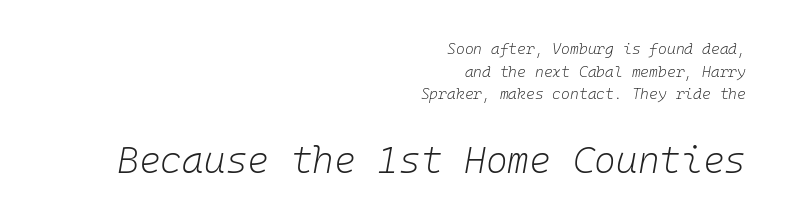
Q: Is the text bold? A: No.
Q: Is the text italic (slanted)? A: Yes, it leans right by about 10 degrees.
Q: Is the text underlined? A: No.
Q: How is the paragraph aligned? A: Right-aligned.
Q: Is the spacing between letters normal or unusually wide? A: Normal.
Q: Is the spacing between lines tight, normal or loose? A: Normal.
Q: Which block of text is set in a larger size, the first (top) or the second (bottom)? A: The second (bottom) one.
Q: Width (condensed, normal, or wide)? A: Normal.
Q: Stroke contrast? A: Low.
Q: x-height? A: Medium.
Q: Monospaced? A: Yes.
